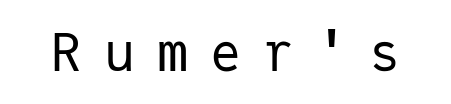
Q: Is the text bold? A: No.
Q: Is the text italic (slanted)? A: No, it is upright.
Q: Is the typeface a serif or a sans-serif typeface? A: Sans-serif.
Q: Is the text underlined? A: No.
Q: Is the spacing between letters normal or unusually wide? A: Unusually wide.
Q: Width (condensed, normal, or wide)? A: Normal.
Q: Stroke contrast? A: Low.
Q: x-height? A: Medium.
Q: Monospaced? A: Yes.
